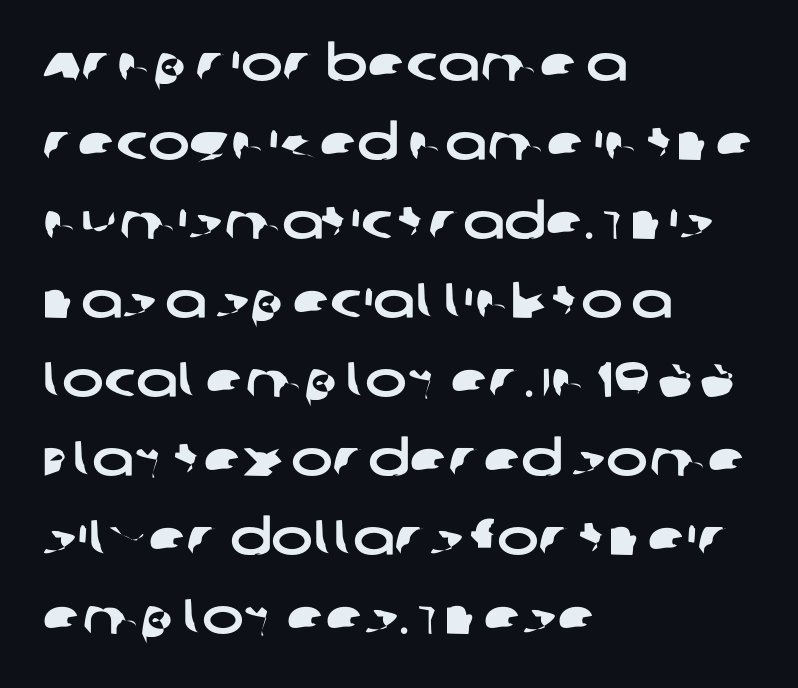
The image shows 50 px wide sans-serif type; set left-aligned, normal line spacing (1.58x), normal letter spacing, not underlined; low stroke contrast and a large x-height.
